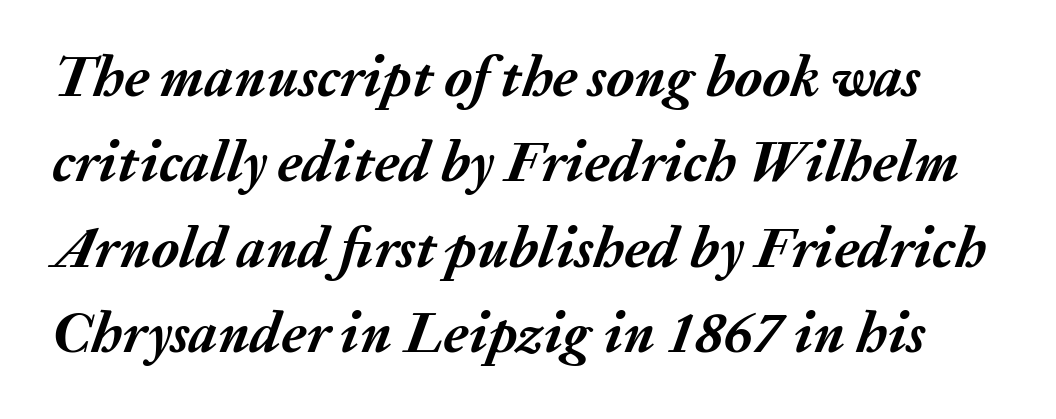
An italicized treatment has been applied to the whole sample. Is this a fixed-width face? No — the glyphs have proportional, varying widths. Bare-footed words on every line. How heavy is the stroke? Heavy — this is a bold. The vertical gap from one line to the next is medium.
